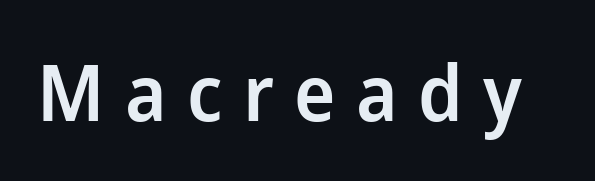
The image shows 78 px semibold sans-serif type, upright; set unusually wide letter spacing (+0.26 em), not underlined; low stroke contrast and a medium x-height.
